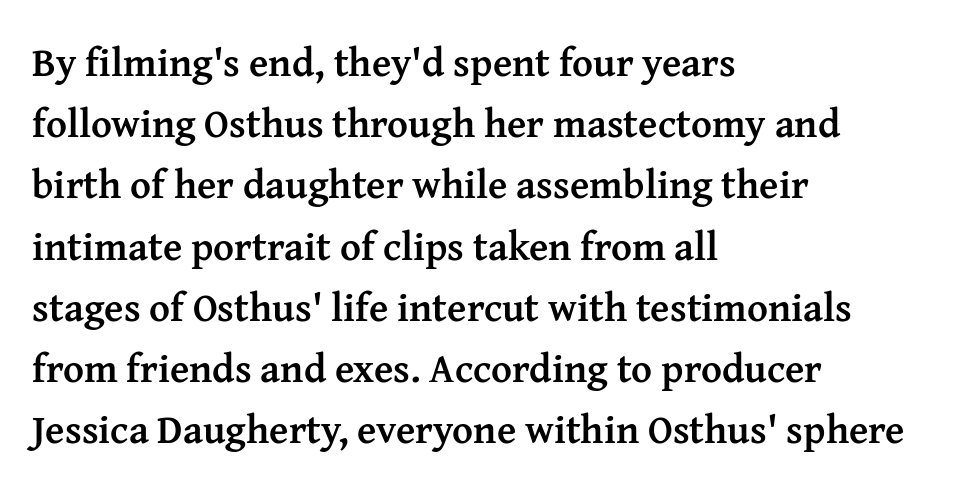
{"serif": "yes", "italic": "no", "bold": "yes", "weight": "semibold", "width": "normal", "stroke_contrast": "medium", "x_height": "medium", "monospaced": "no", "underline": "no", "align": "left", "line_spacing": "normal", "line_spacing_ratio": 1.53, "letter_spacing": "normal", "letter_spacing_em": 0.0, "glyph_px": 40}
